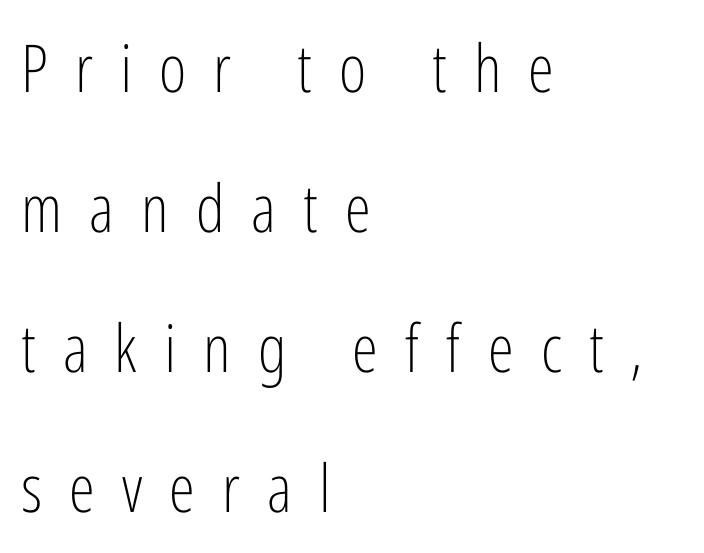
The image shows 66 px light, condensed sans-serif type, upright; set left-aligned, loose line spacing (2.12x), unusually wide letter spacing (+0.41 em), not underlined; low stroke contrast and a medium x-height.
